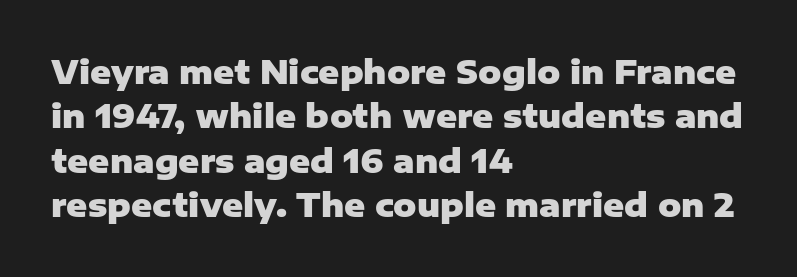
Q: Is the text bold? A: Yes.
Q: Is the text italic (slanted)? A: No, it is upright.
Q: Is the typeface a serif or a sans-serif typeface? A: Sans-serif.
Q: Is the text underlined? A: No.
Q: How is the paragraph aligned? A: Left-aligned.
Q: Is the spacing between letters normal or unusually wide? A: Normal.
Q: Is the spacing between lines tight, normal or loose? A: Normal.
Q: Width (condensed, normal, or wide)? A: Normal.
Q: Stroke contrast? A: Low.
Q: x-height? A: Medium.
Q: Monospaced? A: No.
